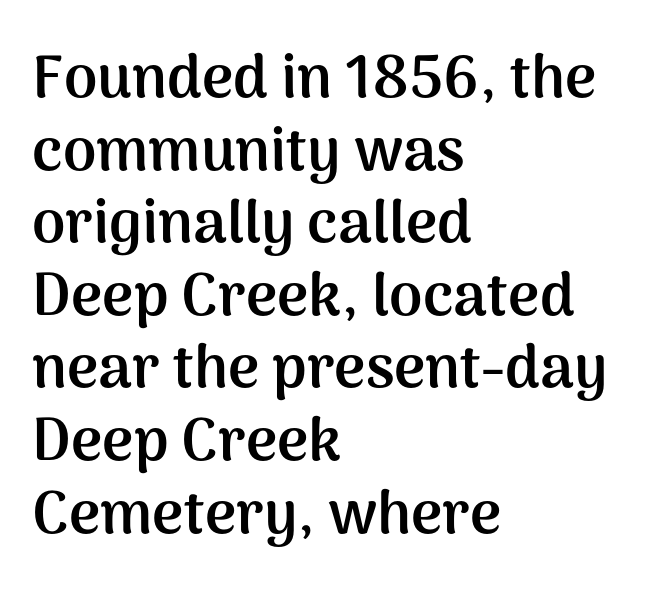
The image shows 60 px semibold sans-serif type, upright; set left-aligned, line spacing 1.21x, normal letter spacing, not underlined; medium stroke contrast and a medium x-height.
